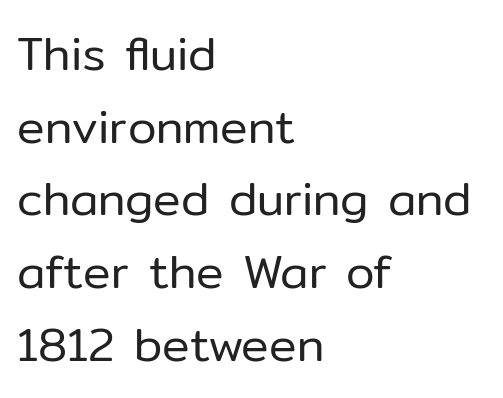
{"serif": "no", "italic": "no", "bold": "no", "weight": "regular", "width": "normal", "stroke_contrast": "low", "x_height": "medium", "monospaced": "no", "underline": "no", "align": "left", "line_spacing": "normal", "line_spacing_ratio": 1.58, "letter_spacing": "normal", "letter_spacing_em": 0.0, "glyph_px": 46}
